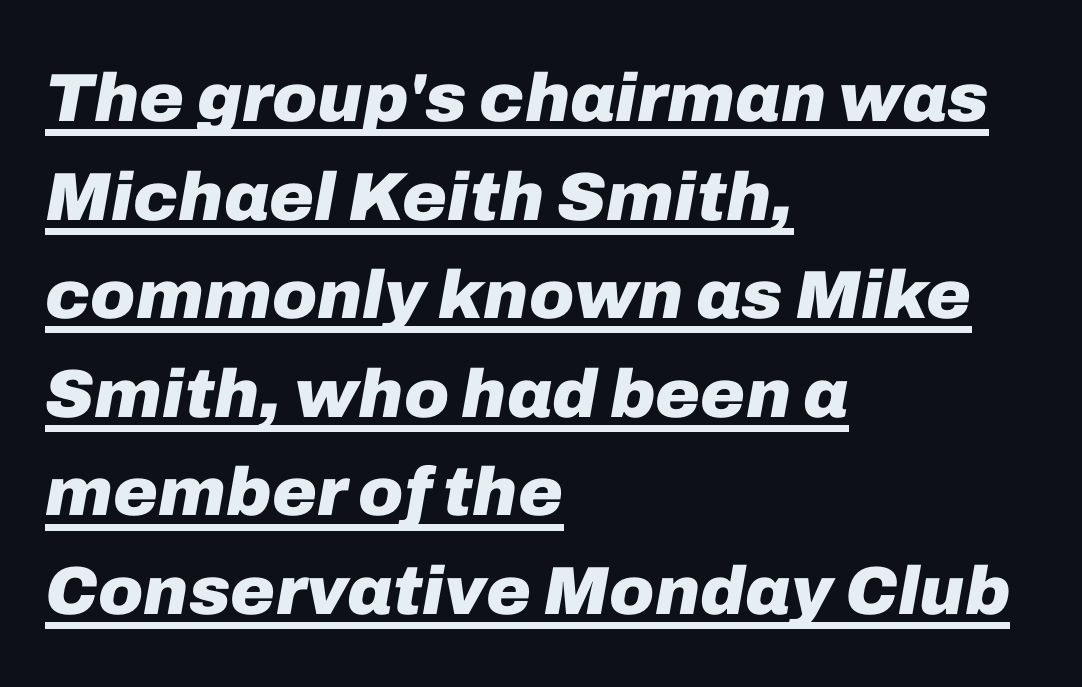
The image shows 68 px heavy type, italic (leaning right); set left-aligned, normal line spacing (1.45x), normal letter spacing, underlined; low stroke contrast and a medium x-height.
